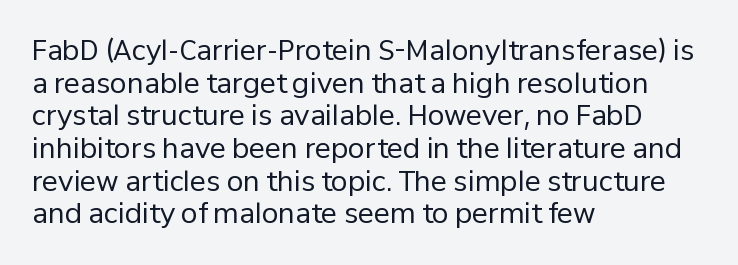
What stands out about the letter spacing? Nothing — it is the standard amount. This is not heavy type; no bold has been used. Just letters on the line, the space beneath them empty. Notice how the stems are strictly vertical — no italics here. This rendering uses left alignment, leaving the right contour irregular.
